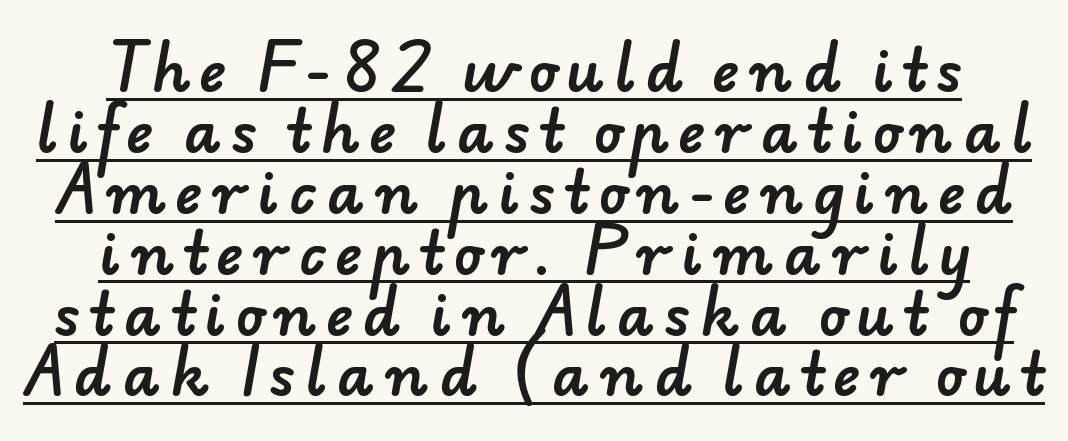
{"serif": "no", "width": "normal", "stroke_contrast": "low", "x_height": "small", "monospaced": "no", "underline": "yes", "align": "center", "line_spacing": "tight", "line_spacing_ratio": 1.05, "glyph_px": 58}
